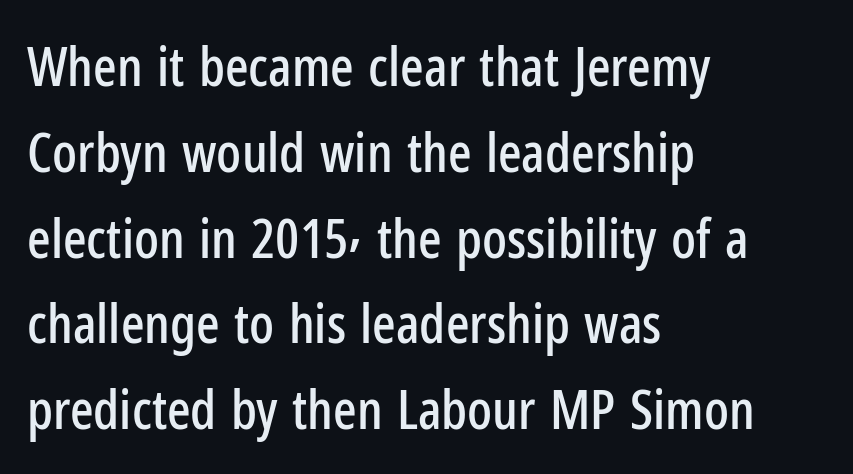
Q: Is the text italic (slanted)? A: No, it is upright.
Q: Is the typeface a serif or a sans-serif typeface? A: Sans-serif.
Q: Is the text underlined? A: No.
Q: How is the paragraph aligned? A: Left-aligned.
Q: Is the spacing between letters normal or unusually wide? A: Normal.
Q: Is the spacing between lines tight, normal or loose? A: Normal.
Q: Width (condensed, normal, or wide)? A: Condensed.
Q: Stroke contrast? A: Low.
Q: x-height? A: Medium.
Q: Monospaced? A: No.
